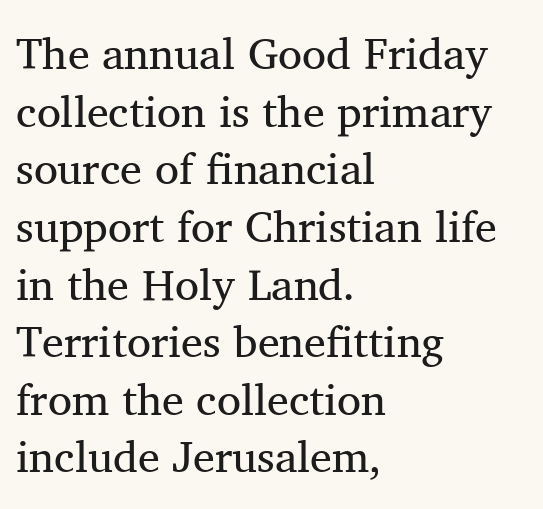
The image shows 44 px regular-weight serif type, upright; set left-aligned, normal line spacing (1.31x), normal letter spacing, not underlined; medium stroke contrast and a medium x-height.
